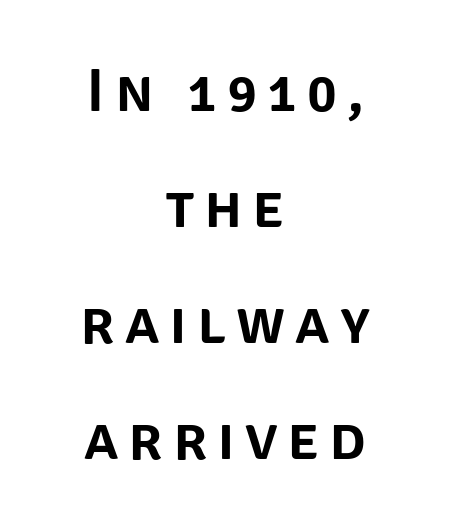
Spacing verdict: proportional, widths tailored to each character. Reading down the block, each line starts at a different indent, mirrored at its end. These lines were composed using upright roman letters. Has an underline been added? It has not. These lines are composed in type without serifs.
